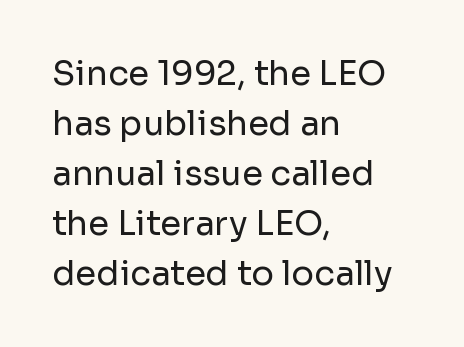
Q: Is the text bold? A: No.
Q: Is the text italic (slanted)? A: No, it is upright.
Q: Is the typeface a serif or a sans-serif typeface? A: Sans-serif.
Q: Is the text underlined? A: No.
Q: How is the paragraph aligned? A: Left-aligned.
Q: Is the spacing between letters normal or unusually wide? A: Normal.
Q: Is the spacing between lines tight, normal or loose? A: Normal.
Q: Width (condensed, normal, or wide)? A: Normal.
Q: Stroke contrast? A: Low.
Q: x-height? A: Medium.
Q: Monospaced? A: No.
